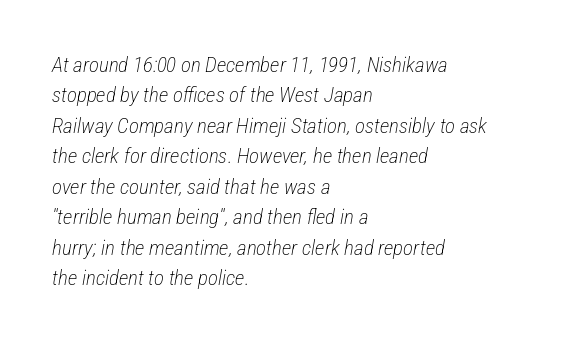
Q: Is the text bold? A: No.
Q: Is the text italic (slanted)? A: Yes, it leans right by about 12 degrees.
Q: Is the text underlined? A: No.
Q: How is the paragraph aligned? A: Left-aligned.
Q: Is the spacing between letters normal or unusually wide? A: Normal.
Q: Is the spacing between lines tight, normal or loose? A: Normal.
